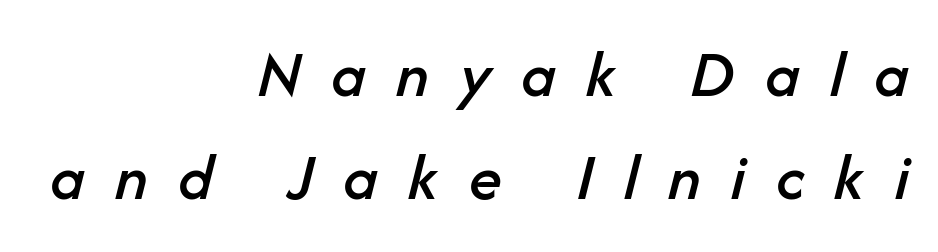
{"italic": "yes", "lean": "right", "slant_degrees": 14, "width": "normal", "stroke_contrast": "low", "x_height": "medium", "monospaced": "no", "underline": "no", "align": "right", "line_spacing": "normal", "line_spacing_ratio": 1.54, "letter_spacing": "wide", "letter_spacing_em": 0.45, "glyph_px": 67}
